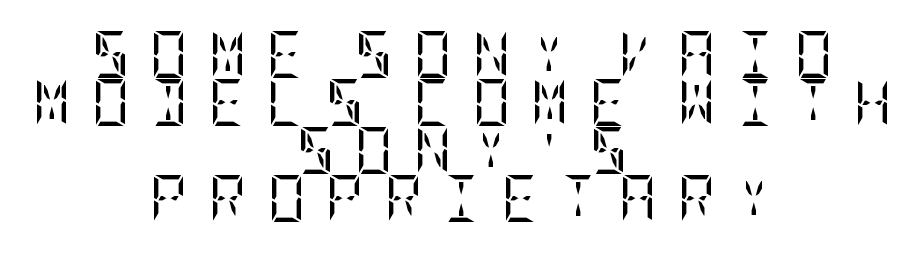
The image shows 47 px regular-weight, condensed serif type, upright; set centered, tight line spacing (1.02x), unusually wide letter spacing (+0.43 em), not underlined; low stroke contrast and a large x-height.
